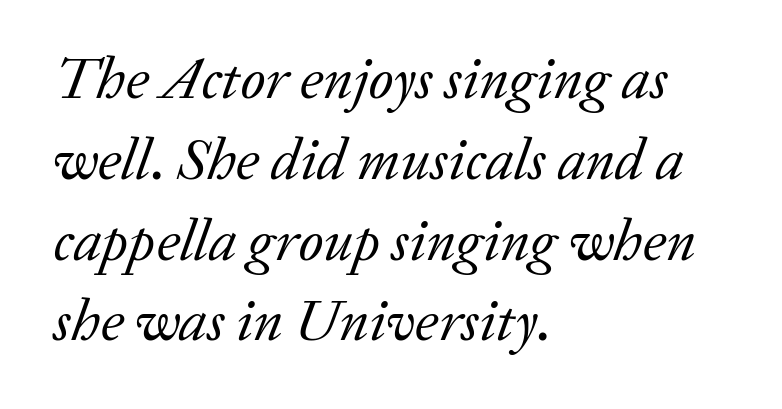
Q: Is the text bold? A: No.
Q: Is the text italic (slanted)? A: Yes, it leans right by about 20 degrees.
Q: Is the typeface a serif or a sans-serif typeface? A: Serif.
Q: Is the text underlined? A: No.
Q: How is the paragraph aligned? A: Left-aligned.
Q: Is the spacing between letters normal or unusually wide? A: Normal.
Q: Is the spacing between lines tight, normal or loose? A: Normal.
Q: Width (condensed, normal, or wide)? A: Normal.
Q: Stroke contrast? A: Low.
Q: x-height? A: Medium.
Q: Monospaced? A: No.
